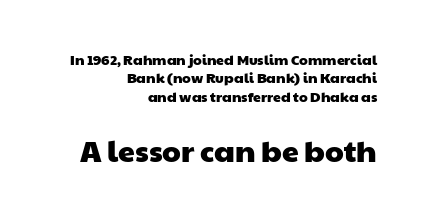
{"serif": "no", "width": "wide", "stroke_contrast": "low", "x_height": "medium", "monospaced": "no", "underline": "no", "align": "right", "line_spacing": "normal", "line_spacing_ratio": 1.32, "letter_spacing": "normal", "letter_spacing_em": 0.0, "larger_block": "second", "size_ratio": 2.14, "glyph_px": 30}
